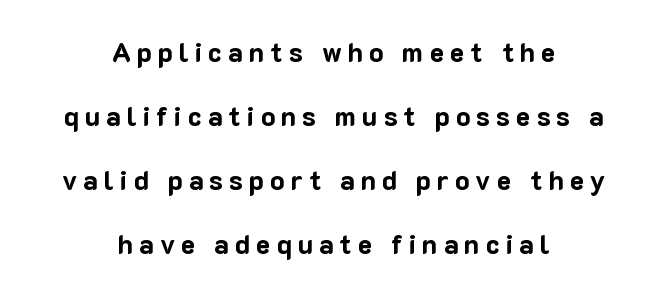
{"italic": "no", "bold": "yes", "underline": "no", "align": "center", "line_spacing": "loose", "line_spacing_ratio": 2.37, "letter_spacing": "wide", "letter_spacing_em": 0.22, "glyph_px": 27}
